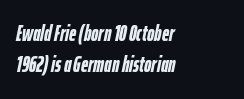
The image shows 22 px bold type, italic (leaning right); set left-aligned, normal line spacing (1.41x), normal letter spacing, not underlined.
